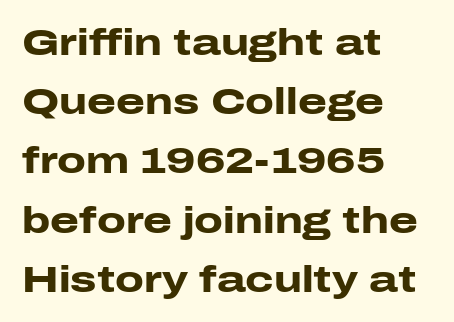
The image shows 37 px heavy, wide sans-serif type, upright; set left-aligned, normal line spacing (1.6x), normal letter spacing, not underlined; low stroke contrast and a medium x-height.
